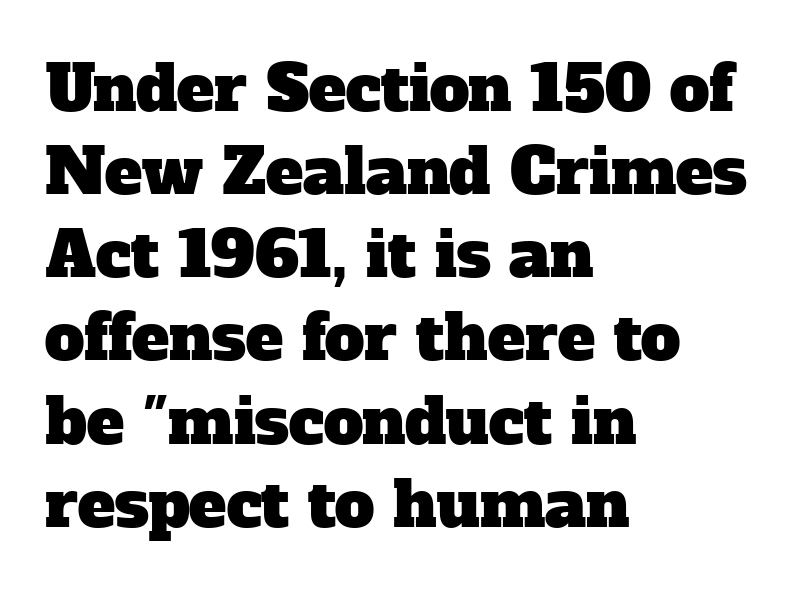
Q: Is the typeface a serif or a sans-serif typeface? A: Serif.
Q: Is the text underlined? A: No.
Q: How is the paragraph aligned? A: Left-aligned.
Q: Is the spacing between letters normal or unusually wide? A: Normal.
Q: Is the spacing between lines tight, normal or loose? A: Normal.
Q: Width (condensed, normal, or wide)? A: Normal.
Q: Stroke contrast? A: Low.
Q: x-height? A: Medium.
Q: Monospaced? A: No.
